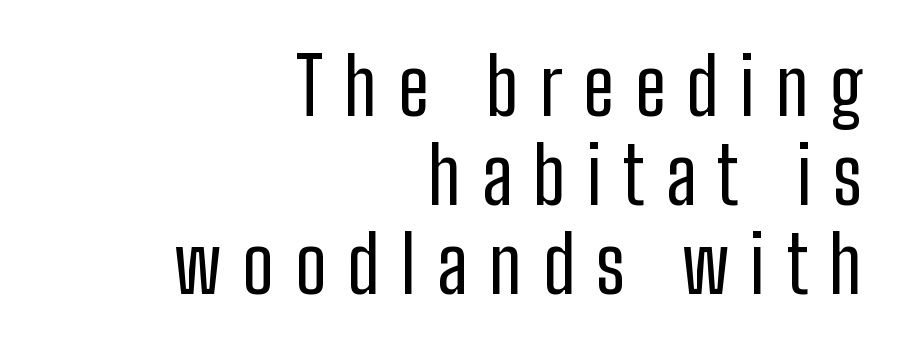
These lines were composed using upright roman letters. Each word looks stretched out because of the extra space between its letters. The letters carry no serifs — their stems end cleanly without finishing strokes. The ragged edge is on the left, which tells us the setting is flush right. Varying glyph widths throughout — classic text-font behaviour.
